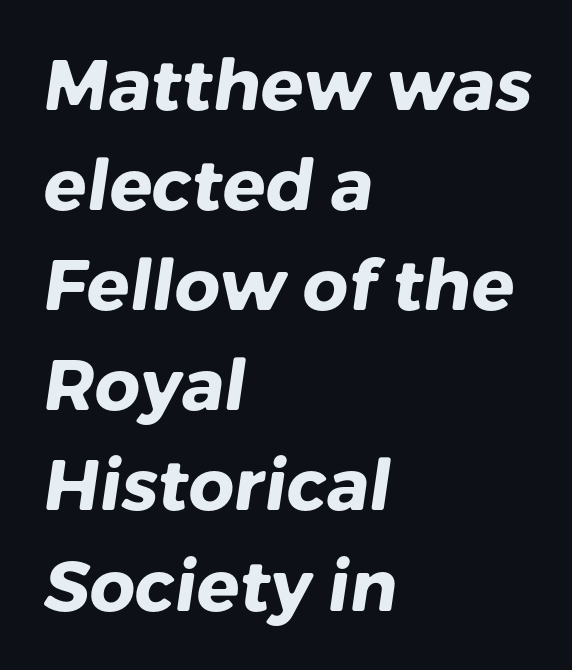
The horizontal fit of the characters is conventional and even. Beneath every word, the page is bare. Baseline-to-baseline distance is the conventional proportion of letter height. Varying glyph widths throughout — classic text-font behaviour. Font category for this specimen: sans-serif. A classic flush-left, rag-right setting is used for this passage.
